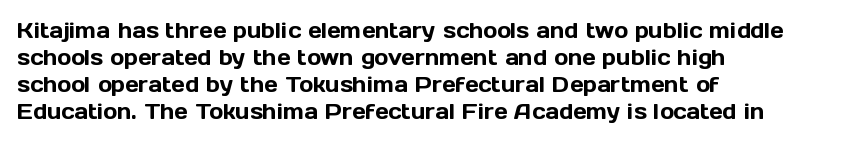
No word sits above an underline. Rendered with straight, roman letterforms. A typesetter would call this leading conventional body-copy spacing. Nothing unusual about the tracking: characters are spaced as the font intends. Line starts are locked; line ends wander.
